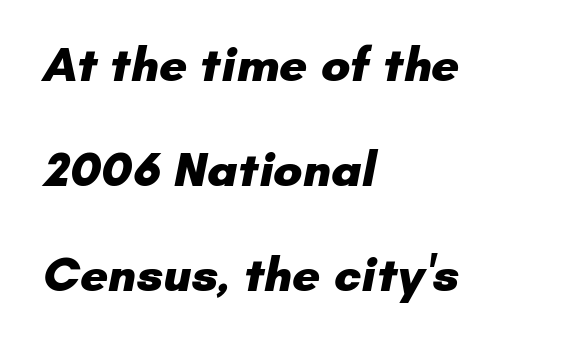
Q: Is the text bold? A: Yes.
Q: Is the typeface a serif or a sans-serif typeface? A: Sans-serif.
Q: Is the text underlined? A: No.
Q: How is the paragraph aligned? A: Left-aligned.
Q: Is the spacing between letters normal or unusually wide? A: Normal.
Q: Is the spacing between lines tight, normal or loose? A: Loose.
Q: Width (condensed, normal, or wide)? A: Normal.
Q: Stroke contrast? A: Low.
Q: x-height? A: Small.
Q: Monospaced? A: No.
